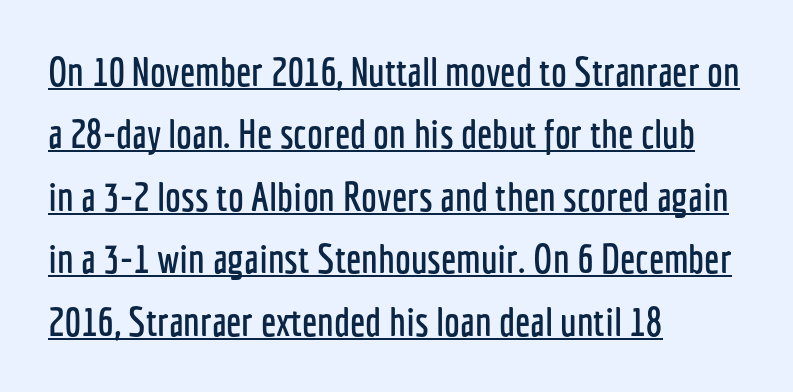
{"serif": "no", "italic": "no", "width": "condensed", "stroke_contrast": "low", "x_height": "medium", "monospaced": "no", "underline": "yes", "align": "left", "line_spacing": "normal", "line_spacing_ratio": 1.56, "letter_spacing": "normal", "letter_spacing_em": 0.0, "glyph_px": 40}
